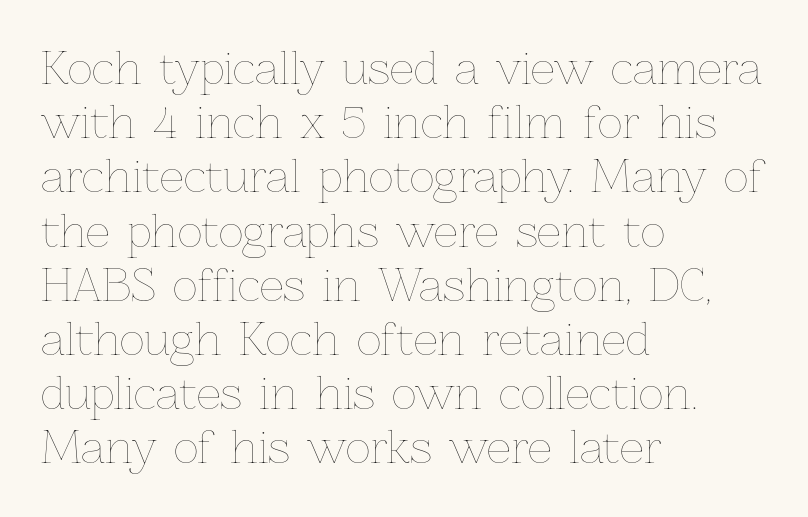
The image shows 43 px thin type, upright; set left-aligned, normal line spacing (1.26x), normal letter spacing, not underlined; low stroke contrast and a medium x-height.
